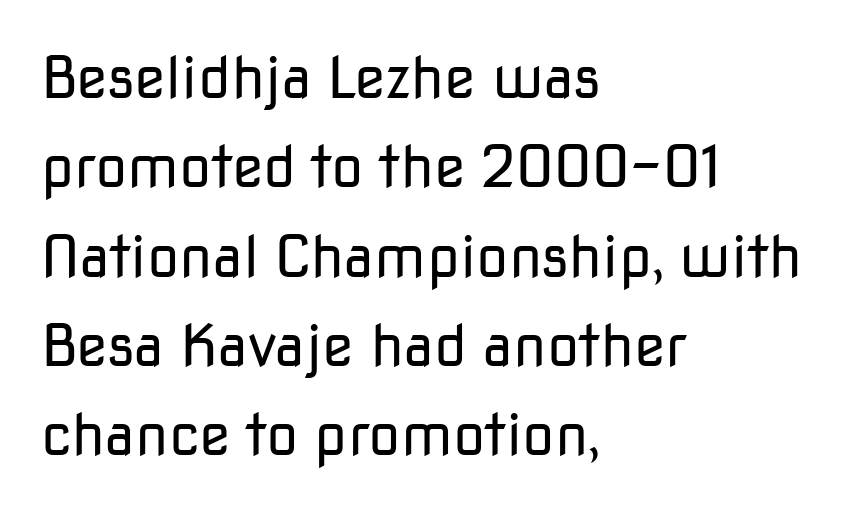
The image shows 58 px regular-weight sans-serif type, upright; set left-aligned, normal line spacing (1.54x), normal letter spacing, not underlined; low stroke contrast and a medium x-height.
